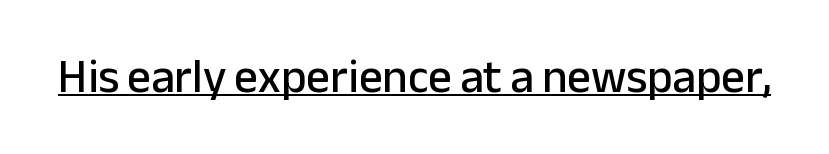
The image shows 47 px sans-serif type, upright; set normal letter spacing, underlined; low stroke contrast and a medium x-height.
